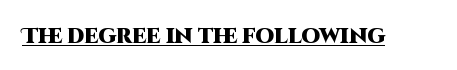
Emphasis is given by a line drawn under the lettering. Weight: bold. Honestly, the letter spacing is just normal — you wouldn't notice it. Is there any slant? The stems are plumb.
